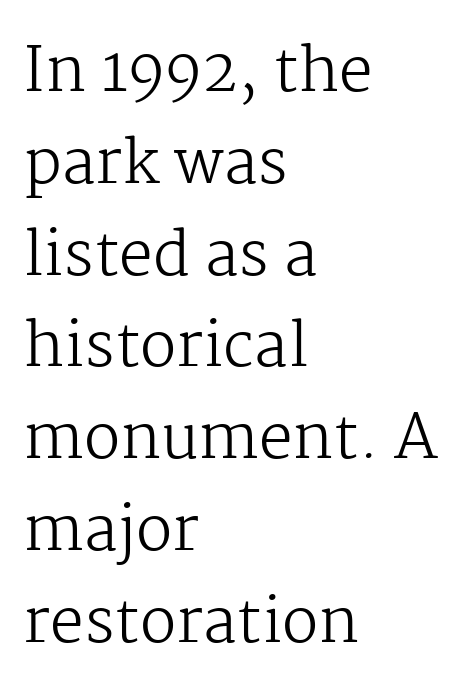
The image shows 60 px regular-weight serif type, upright; set left-aligned, normal line spacing (1.53x), normal letter spacing, not underlined; medium stroke contrast and a medium x-height.
